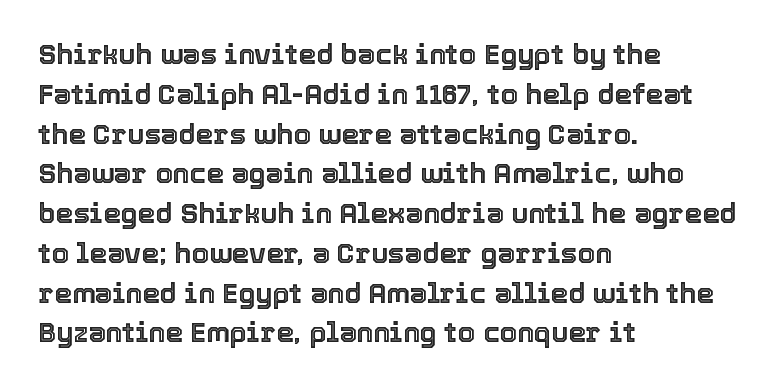
{"italic": "no", "width": "normal", "x_height": "medium", "monospaced": "no", "underline": "no", "align": "left", "line_spacing": "normal", "line_spacing_ratio": 1.42, "letter_spacing": "normal", "letter_spacing_em": 0.0, "glyph_px": 28}
